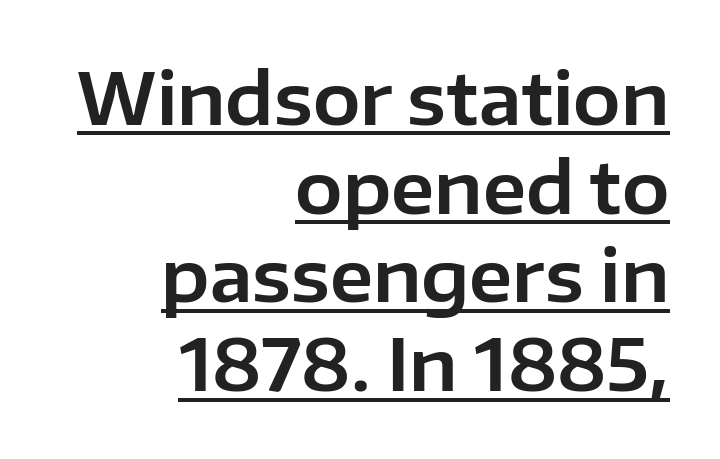
Is the block centered? No — it sits flush against the right margin. The passage shown is underscored from start to finish. The letterforms sit shoulder to shoulder at normal distance. Baseline-to-baseline distance is the conventional proportion of letter height. Nope, not italic — everything's standing straight. Looks like regular typesetting: each glyph gets only the width it needs.
